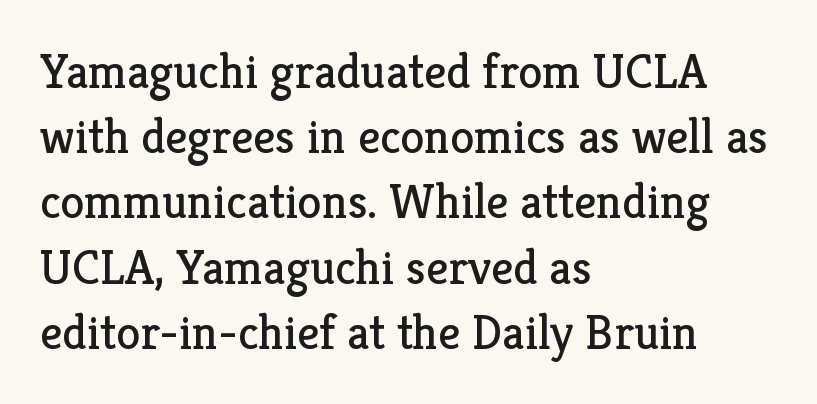
Q: Is the text bold? A: No.
Q: Is the text italic (slanted)? A: No, it is upright.
Q: Is the typeface a serif or a sans-serif typeface? A: Serif.
Q: Is the text underlined? A: No.
Q: How is the paragraph aligned? A: Left-aligned.
Q: Is the spacing between letters normal or unusually wide? A: Normal.
Q: Is the spacing between lines tight, normal or loose? A: Normal.
Q: Width (condensed, normal, or wide)? A: Normal.
Q: Stroke contrast? A: Low.
Q: x-height? A: Medium.
Q: Monospaced? A: No.
